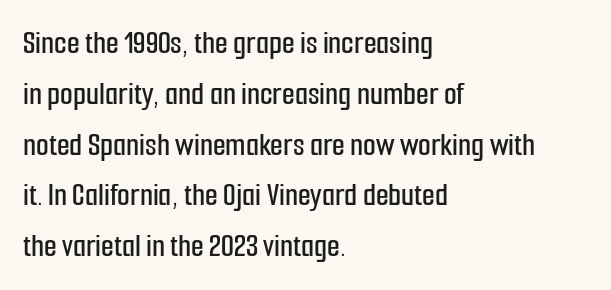
Q: Is the text italic (slanted)? A: No, it is upright.
Q: Is the typeface a serif or a sans-serif typeface? A: Sans-serif.
Q: Is the text underlined? A: No.
Q: How is the paragraph aligned? A: Left-aligned.
Q: Is the spacing between letters normal or unusually wide? A: Normal.
Q: Is the spacing between lines tight, normal or loose? A: Normal.
Q: Width (condensed, normal, or wide)? A: Condensed.
Q: Stroke contrast? A: Low.
Q: x-height? A: Medium.
Q: Monospaced? A: No.
